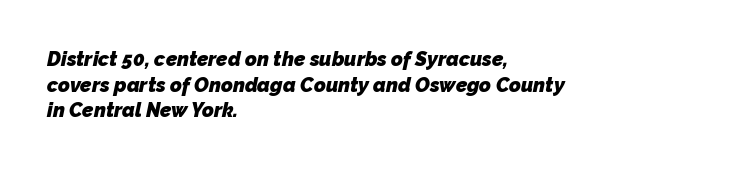
{"bold": "yes", "underline": "no", "align": "left", "line_spacing": "normal", "line_spacing_ratio": 1.28, "letter_spacing": "normal", "letter_spacing_em": 0.0, "glyph_px": 20}
